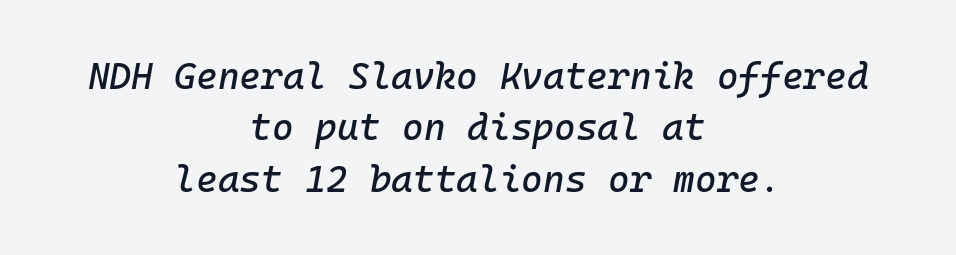
Yep, that's italic — everything's leaning. Spacing verdict: monospaced, one width for all characters. Casual observation: everything's sitting right in the middle. Line spacing here is normal. Underlining? Definitely not there.
